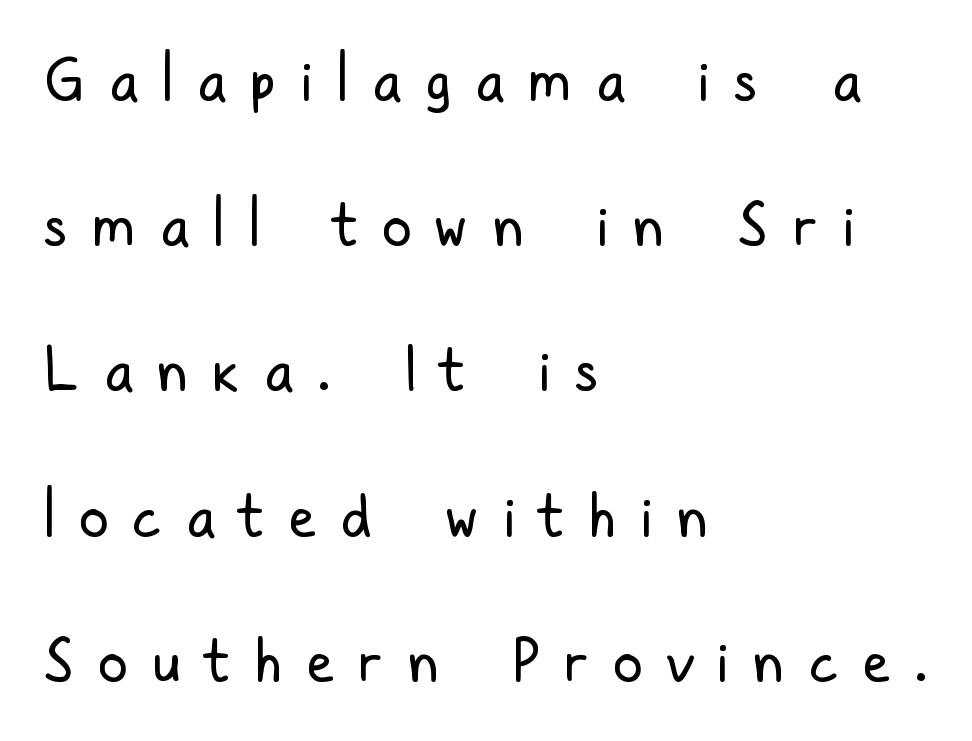
Q: Is the text bold? A: No.
Q: Is the text italic (slanted)? A: No, it is upright.
Q: Is the typeface a serif or a sans-serif typeface? A: Sans-serif.
Q: Is the text underlined? A: No.
Q: How is the paragraph aligned? A: Left-aligned.
Q: Is the spacing between letters normal or unusually wide? A: Unusually wide.
Q: Is the spacing between lines tight, normal or loose? A: Loose.
Q: Width (condensed, normal, or wide)? A: Condensed.
Q: Stroke contrast? A: Low.
Q: x-height? A: Medium.
Q: Monospaced? A: No.
